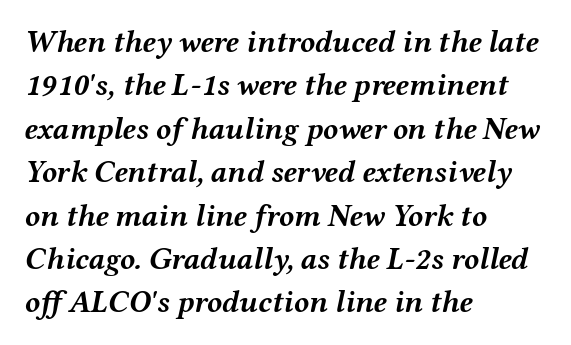
The image shows 31 px semibold, wide type, italic (leaning right); set left-aligned, normal line spacing (1.4x), normal letter spacing, not underlined; medium stroke contrast and a medium x-height.
